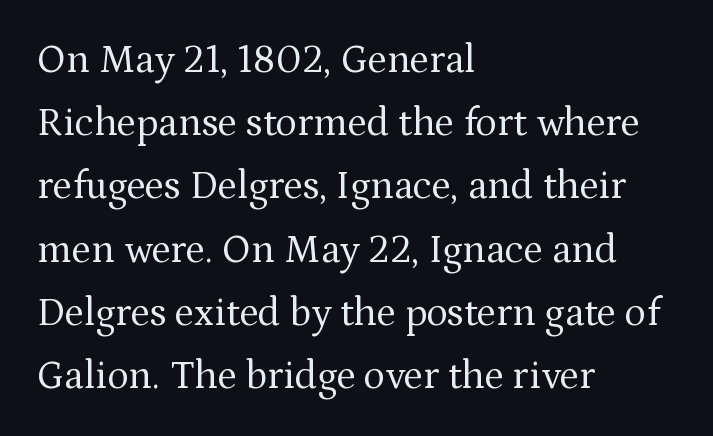
Q: Is the text bold? A: No.
Q: Is the text italic (slanted)? A: No, it is upright.
Q: Is the typeface a serif or a sans-serif typeface? A: Serif.
Q: Is the text underlined? A: No.
Q: How is the paragraph aligned? A: Left-aligned.
Q: Is the spacing between letters normal or unusually wide? A: Normal.
Q: Is the spacing between lines tight, normal or loose? A: Normal.
Q: Width (condensed, normal, or wide)? A: Normal.
Q: Stroke contrast? A: Medium.
Q: x-height? A: Medium.
Q: Monospaced? A: No.
